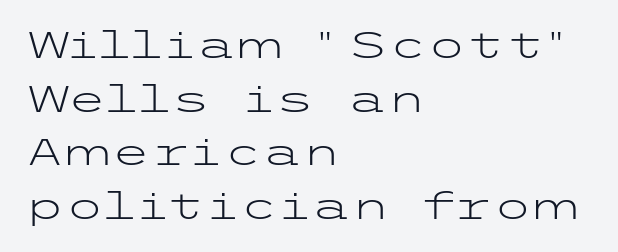
This rendering leaves character spacing at its baseline value. The gap between lines stays unmarked. The type family on display is of the sans-serif kind. Nothing heavy about these letters — not bold at all. The lines sit at an ordinary, default distance from one another.
